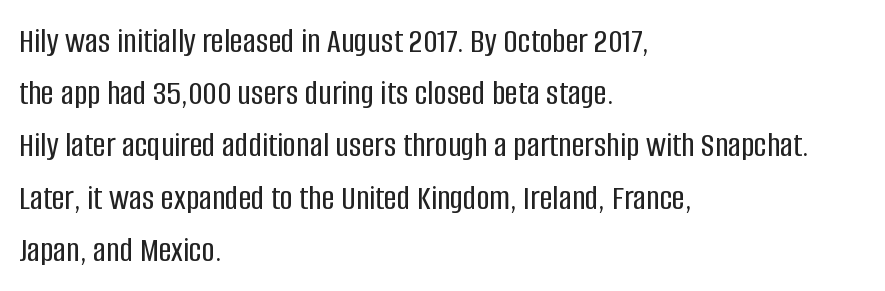
Q: Is the text italic (slanted)? A: No, it is upright.
Q: Is the typeface a serif or a sans-serif typeface? A: Sans-serif.
Q: Is the text underlined? A: No.
Q: How is the paragraph aligned? A: Left-aligned.
Q: Is the spacing between letters normal or unusually wide? A: Normal.
Q: Is the spacing between lines tight, normal or loose? A: Normal.
Q: Width (condensed, normal, or wide)? A: Condensed.
Q: Stroke contrast? A: Low.
Q: x-height? A: Large.
Q: Monospaced? A: No.
